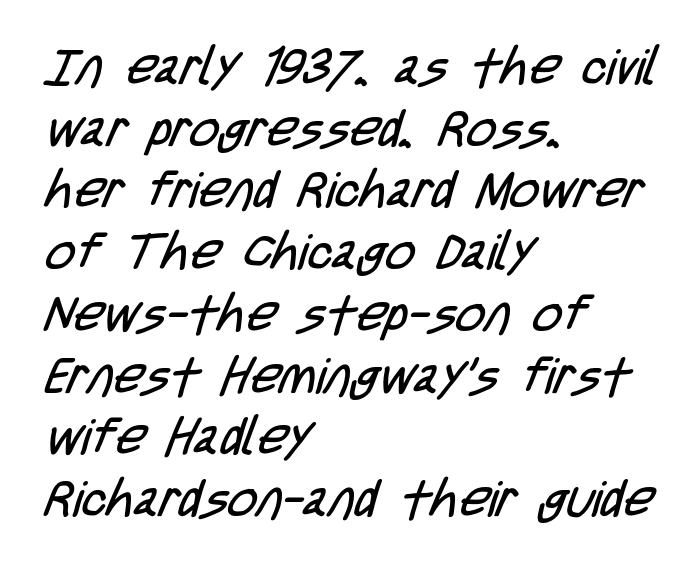
Q: Is the text bold? A: No.
Q: Is the typeface a serif or a sans-serif typeface? A: Sans-serif.
Q: Is the text underlined? A: No.
Q: How is the paragraph aligned? A: Left-aligned.
Q: Is the spacing between letters normal or unusually wide? A: Normal.
Q: Width (condensed, normal, or wide)? A: Condensed.
Q: Stroke contrast? A: Low.
Q: x-height? A: Large.
Q: Monospaced? A: No.
